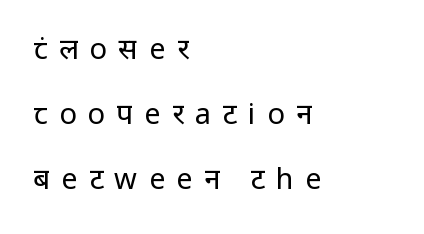
{"serif": "no", "italic": "no", "bold": "no", "weight": "regular", "width": "normal", "stroke_contrast": "low", "x_height": "medium", "monospaced": "no", "underline": "no", "align": "left", "line_spacing": "loose", "line_spacing_ratio": 2.24, "letter_spacing": "wide", "letter_spacing_em": 0.39, "glyph_px": 29}
